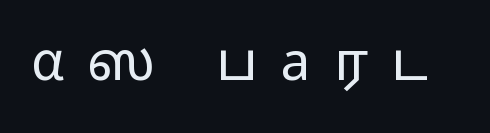
Q: Is the text bold? A: No.
Q: Is the text italic (slanted)? A: No, it is upright.
Q: Is the typeface a serif or a sans-serif typeface? A: Sans-serif.
Q: Is the text underlined? A: No.
Q: Is the spacing between letters normal or unusually wide? A: Unusually wide.
Q: Width (condensed, normal, or wide)? A: Wide.
Q: Stroke contrast? A: Low.
Q: x-height? A: Medium.
Q: Monospaced? A: No.
